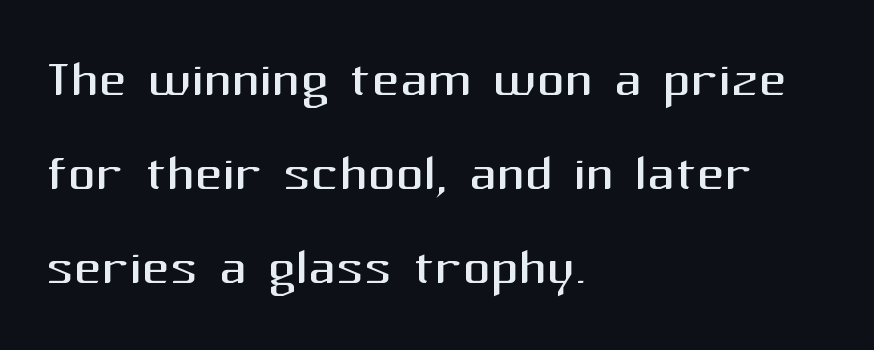
The image shows 69 px regular-weight sans-serif type, upright; set left-aligned, normal line spacing (1.36x), normal letter spacing, not underlined; medium stroke contrast and a medium x-height.
